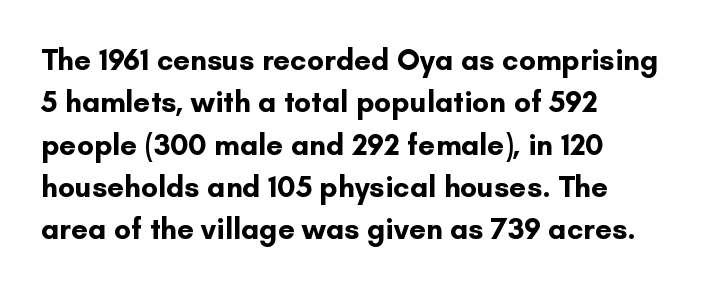
Each glyph is drawn with heavy, bold strokes. Is the letter spacing exaggerated? No — it looks like the ordinary default. The letters stand upright; this is a roman face. Is this a sans? Yes — the strokes have no serifs. Which margin do the lines hug? The left one — the right edge is uneven. Line spacing here is normal.
